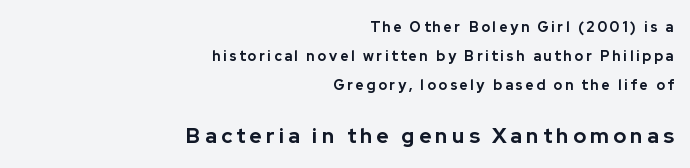
Q: Is the text bold? A: Yes.
Q: Is the text italic (slanted)? A: No, it is upright.
Q: Is the text underlined? A: No.
Q: How is the paragraph aligned? A: Right-aligned.
Q: Is the spacing between letters normal or unusually wide? A: Unusually wide.
Q: Is the spacing between lines tight, normal or loose? A: Loose.
Q: Which block of text is set in a larger size, the first (top) or the second (bottom)? A: The second (bottom) one.
